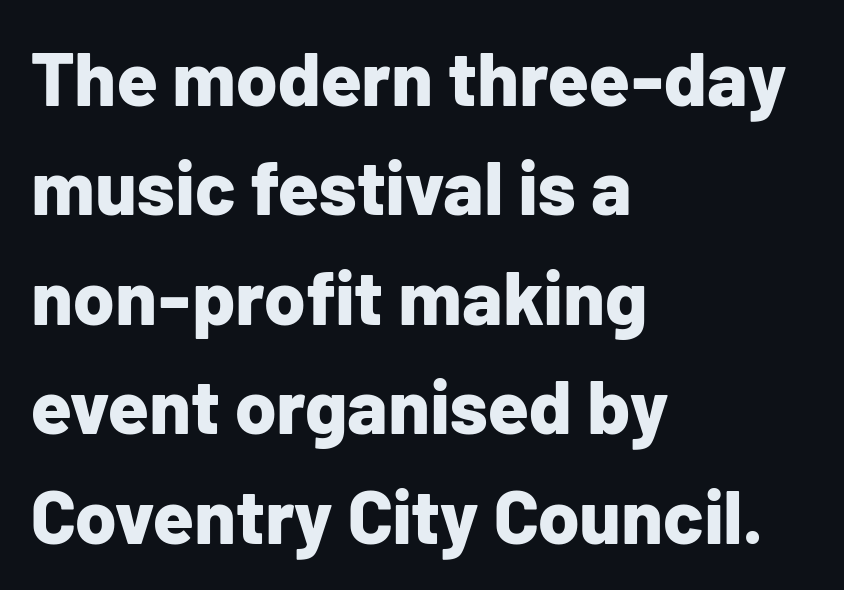
{"serif": "no", "italic": "no", "bold": "yes", "weight": "bold", "width": "normal", "stroke_contrast": "low", "x_height": "medium", "monospaced": "no", "underline": "no", "align": "left", "line_spacing": "normal", "line_spacing_ratio": 1.46, "letter_spacing": "normal", "letter_spacing_em": 0.0, "glyph_px": 75}
